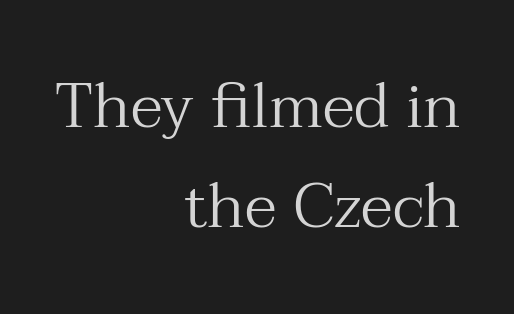
The image shows 63 px regular-weight serif type, upright; set right-aligned, normal line spacing (1.58x), normal letter spacing, not underlined; medium stroke contrast and a medium x-height.
